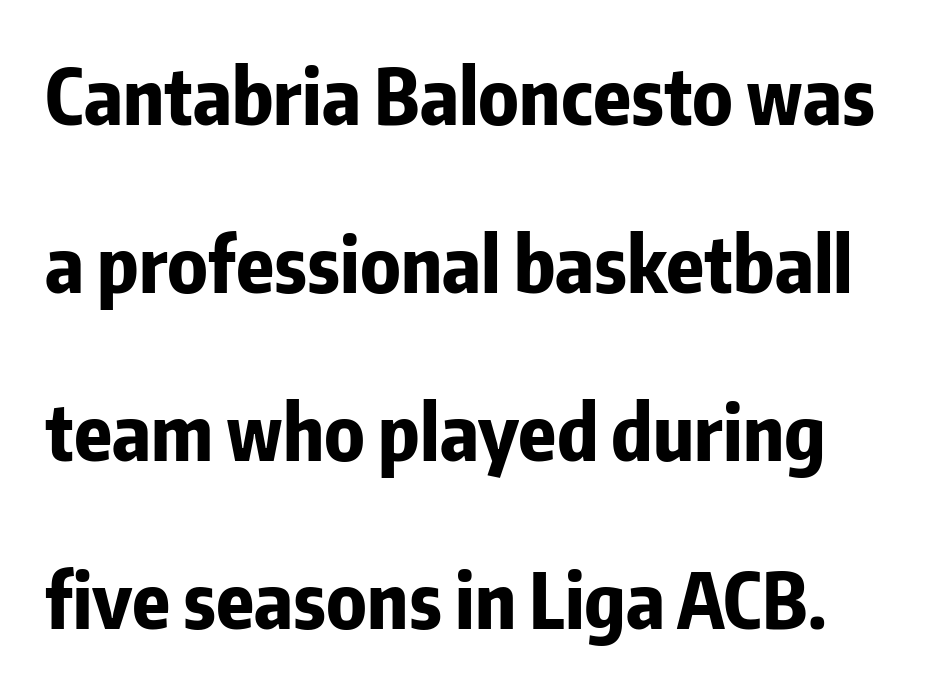
The image shows 77 px bold, condensed sans-serif type, upright; set loose line spacing (2.18x), normal letter spacing, not underlined; low stroke contrast and a medium x-height.
